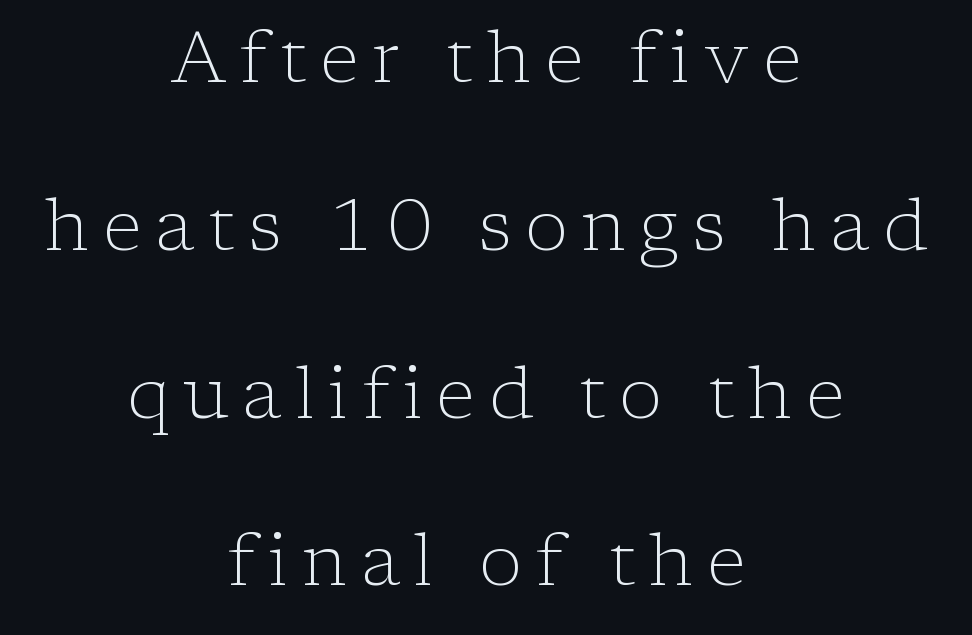
The image shows 72 px light serif type, upright; set centered, loose line spacing (2.33x), not underlined; low stroke contrast and a medium x-height.
